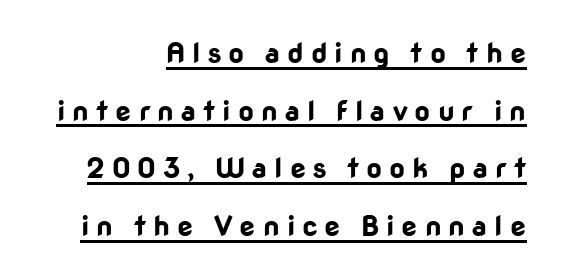
This is sans-serif lettering, the kind often seen on screens and signage. Is this a fixed-width face? No — the glyphs have proportional, varying widths. Regarding leading, the lines here are spaced well apart. The sample's only ornament is a line tracing under the words. Ordinary non-slanted type is in use.
